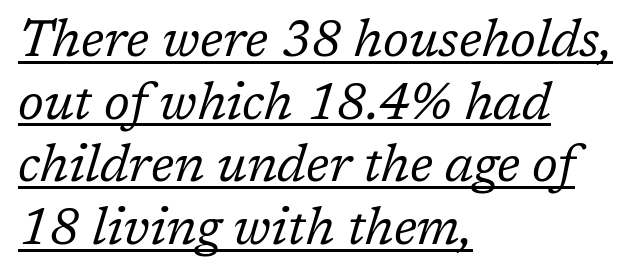
The image shows 51 px regular-weight serif type, italic (leaning right); set left-aligned, line spacing 1.23x, normal letter spacing, underlined; low stroke contrast and a medium x-height.
